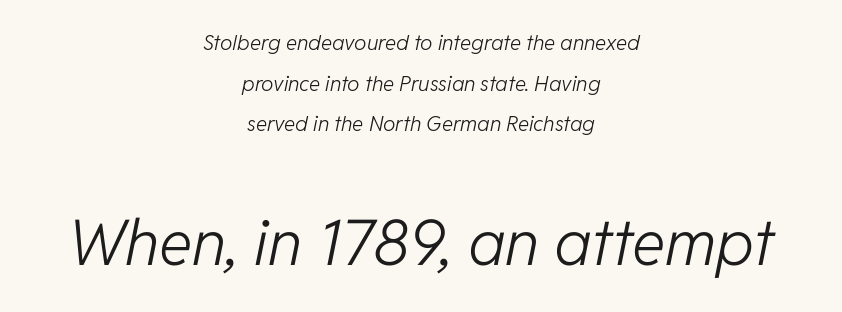
The image shows 63 px light type, italic (leaning right); set centered, loose line spacing (1.94x), normal letter spacing, not underlined; the second (bottom) block is 3.0x larger; low stroke contrast and a medium x-height.
